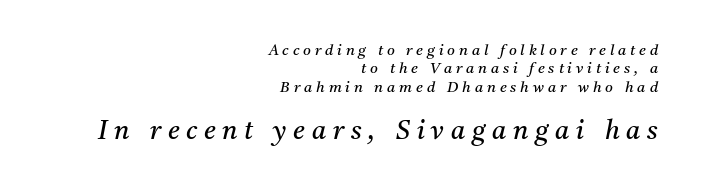
Q: Is the text bold? A: No.
Q: Is the text italic (slanted)? A: Yes, it leans right by about 11 degrees.
Q: Is the text underlined? A: No.
Q: How is the paragraph aligned? A: Right-aligned.
Q: Is the spacing between letters normal or unusually wide? A: Unusually wide.
Q: Which block of text is set in a larger size, the first (top) or the second (bottom)? A: The second (bottom) one.
